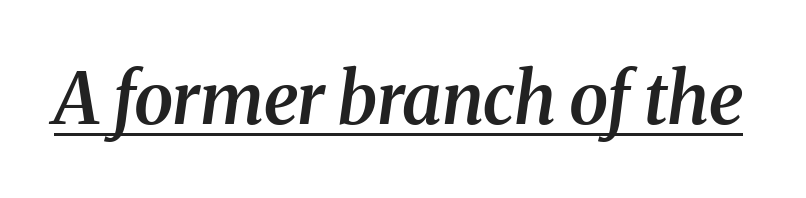
{"serif": "yes", "italic": "yes", "lean": "right", "slant_degrees": 8, "bold": "semi", "weight": "semibold", "width": "normal", "stroke_contrast": "medium", "x_height": "medium", "monospaced": "no", "underline": "yes", "letter_spacing": "normal", "letter_spacing_em": 0.0, "glyph_px": 71}
